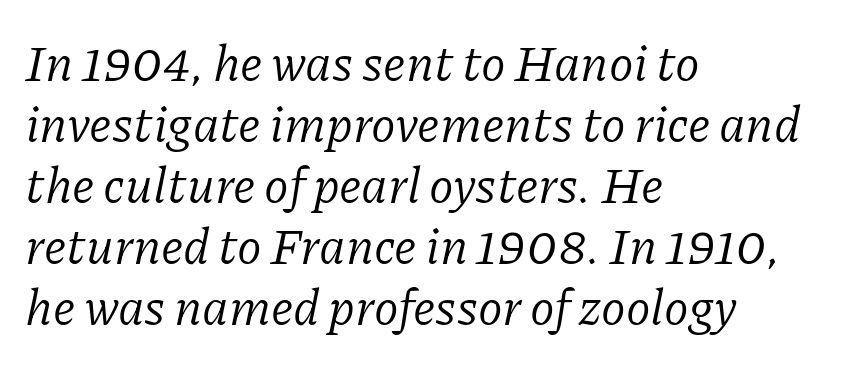
{"serif": "yes", "italic": "yes", "lean": "right", "slant_degrees": 11, "bold": "no", "weight": "regular", "width": "normal", "stroke_contrast": "low", "x_height": "medium", "monospaced": "no", "underline": "no", "align": "left", "line_spacing_ratio": 1.22, "letter_spacing": "normal", "letter_spacing_em": 0.0, "glyph_px": 50}
